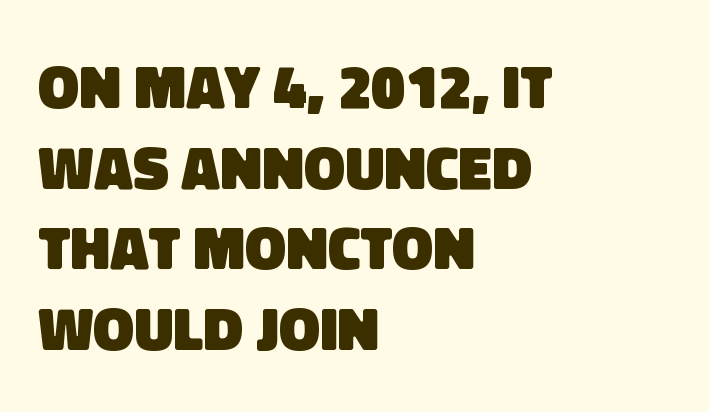
{"serif": "no", "bold": "yes", "weight": "heavy", "width": "normal", "stroke_contrast": "low", "x_height": "large", "monospaced": "no", "underline": "no", "align": "left", "line_spacing": "normal", "line_spacing_ratio": 1.32, "letter_spacing": "normal", "letter_spacing_em": 0.0, "glyph_px": 61}
